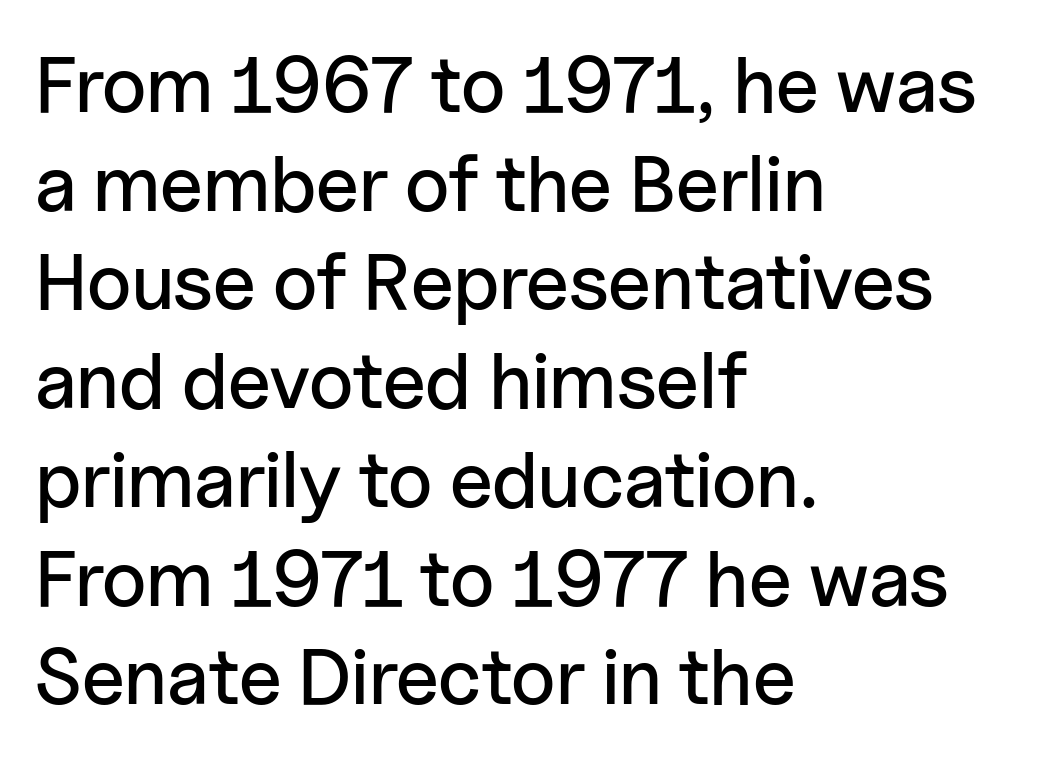
{"serif": "no", "italic": "no", "width": "normal", "stroke_contrast": "low", "x_height": "medium", "monospaced": "no", "underline": "no", "align": "left", "line_spacing": "normal", "line_spacing_ratio": 1.25, "letter_spacing": "normal", "letter_spacing_em": 0.0, "glyph_px": 79}
